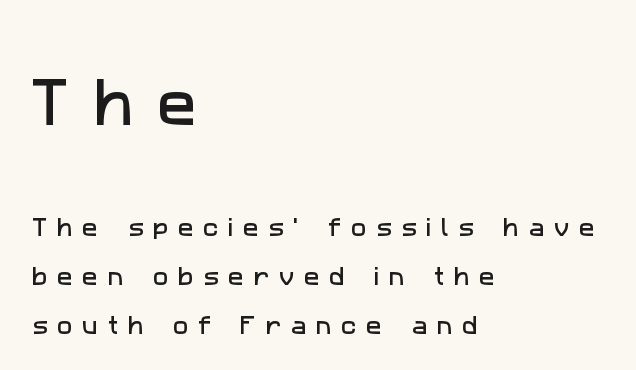
{"serif": "no", "width": "normal", "stroke_contrast": "low", "x_height": "medium", "monospaced": "no", "underline": "no", "align": "left", "line_spacing": "loose", "line_spacing_ratio": 2.33, "letter_spacing": "wide", "letter_spacing_em": 0.45, "larger_block": "first", "size_ratio": 2.52, "glyph_px": 53}
